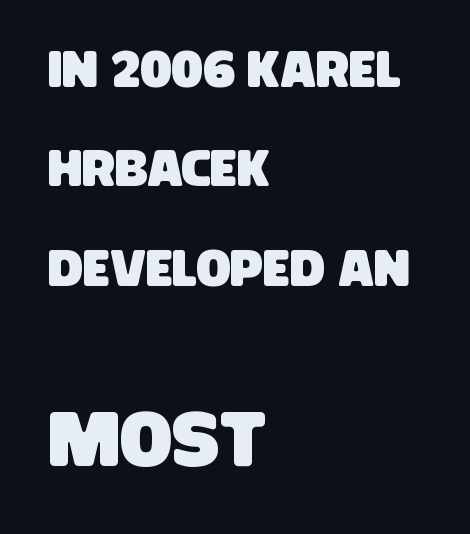
This rendering leaves character spacing at its baseline value. Of the two passages, the one underneath uses the larger point size. Every row of glyphs begins at an identical x-position on the left. The glyphs in this specimen are sans serif.
